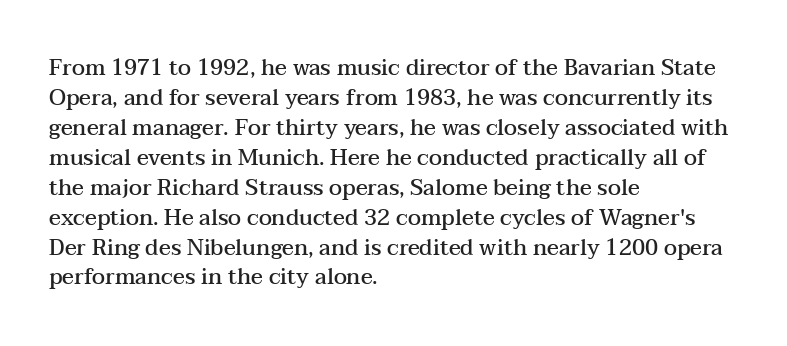
The image shows 22 px text type, upright; set left-aligned, normal line spacing (1.36x), normal letter spacing, not underlined.
